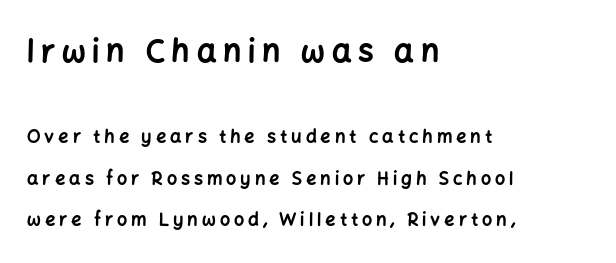
Each word looks stretched out because of the extra space between its letters. Quick note: underline off. The rendering anchors every line to the left-hand side. The passage shown stacks its lines with a broad gap. Every stem runs plumb, perpendicular to the baseline.
